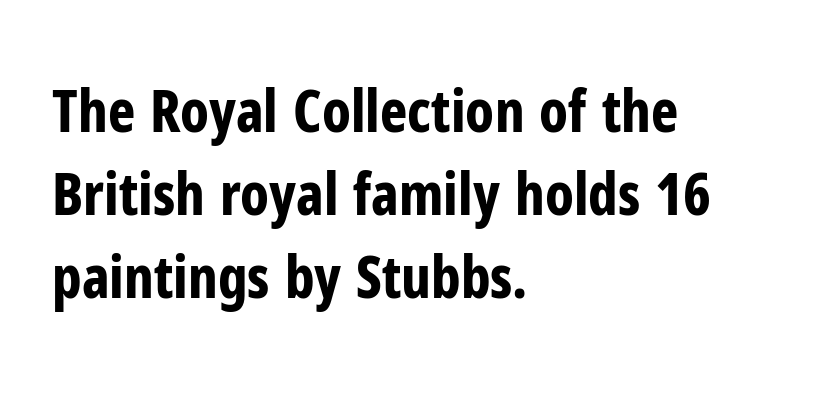
Q: Is the text bold? A: Yes.
Q: Is the text italic (slanted)? A: No, it is upright.
Q: Is the typeface a serif or a sans-serif typeface? A: Sans-serif.
Q: Is the text underlined? A: No.
Q: How is the paragraph aligned? A: Left-aligned.
Q: Is the spacing between letters normal or unusually wide? A: Normal.
Q: Is the spacing between lines tight, normal or loose? A: Normal.
Q: Width (condensed, normal, or wide)? A: Condensed.
Q: Stroke contrast? A: Low.
Q: x-height? A: Medium.
Q: Monospaced? A: No.
